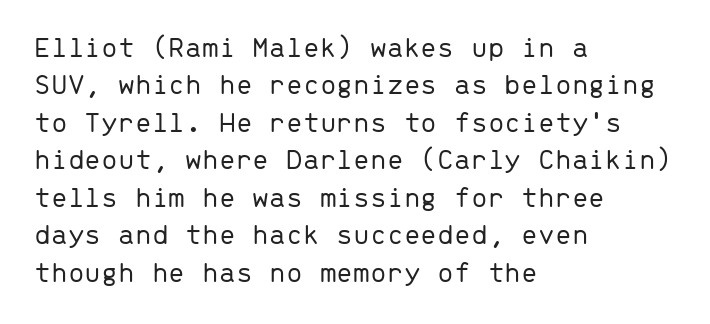
Summary of vertical rhythm: regular, with standard interline spacing. A bare baseline throughout the passage. Monospaced: the letters line up in strict vertical columns. You can tell it's not italic because the verticals are truly vertical.
